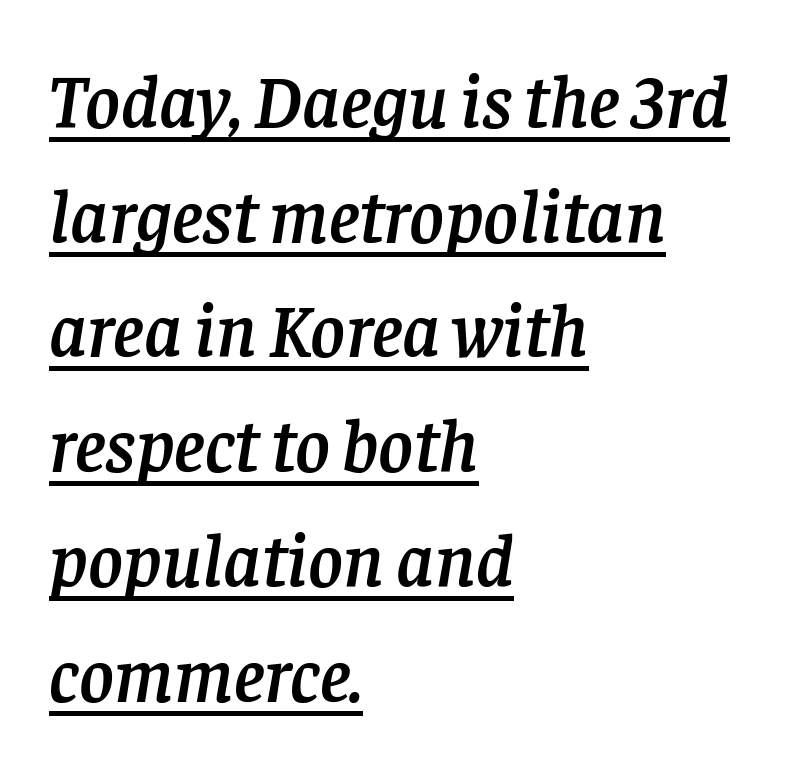
The image shows 75 px serif type, italic (leaning right); set left-aligned, normal line spacing (1.53x), normal letter spacing, underlined; low stroke contrast and a large x-height.
